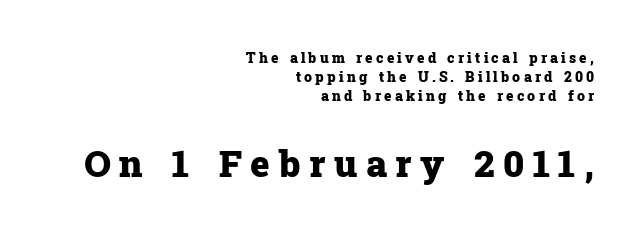
{"serif": "yes", "italic": "no", "bold": "yes", "weight": "heavy", "width": "normal", "stroke_contrast": "low", "x_height": "medium", "monospaced": "no", "underline": "no", "align": "right", "line_spacing": "normal", "line_spacing_ratio": 1.34, "letter_spacing": "wide", "letter_spacing_em": 0.23, "larger_block": "second", "size_ratio": 2.64, "glyph_px": 37}
